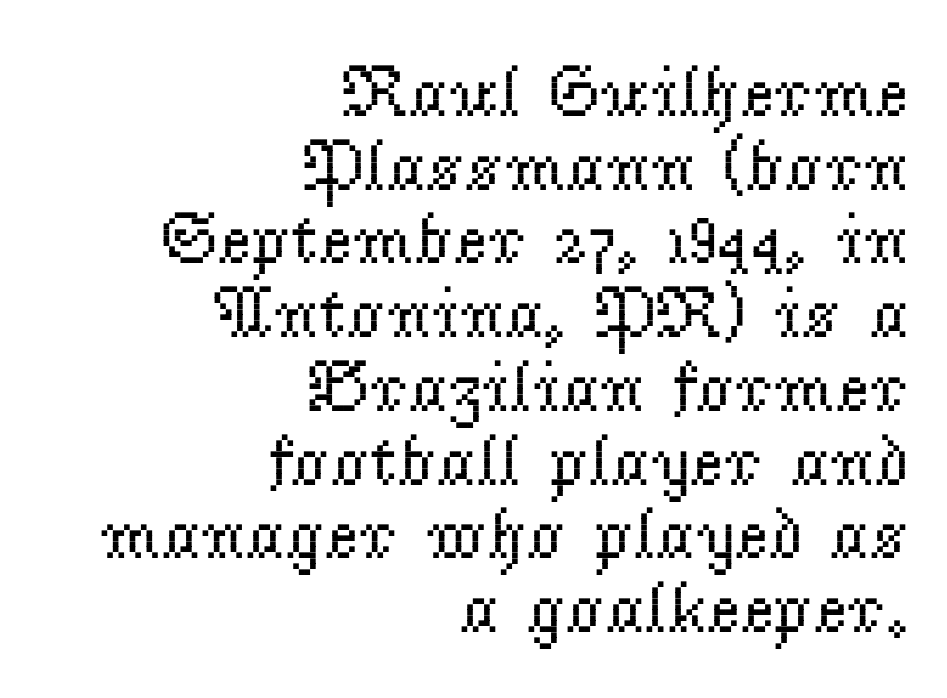
Q: Is the text bold? A: No.
Q: Is the text italic (slanted)? A: No, it is upright.
Q: Is the typeface a serif or a sans-serif typeface? A: Serif.
Q: Is the text underlined? A: No.
Q: How is the paragraph aligned? A: Right-aligned.
Q: Is the spacing between letters normal or unusually wide? A: Normal.
Q: Is the spacing between lines tight, normal or loose? A: Tight.
Q: Width (condensed, normal, or wide)? A: Normal.
Q: Stroke contrast? A: Low.
Q: x-height? A: Small.
Q: Monospaced? A: No.
